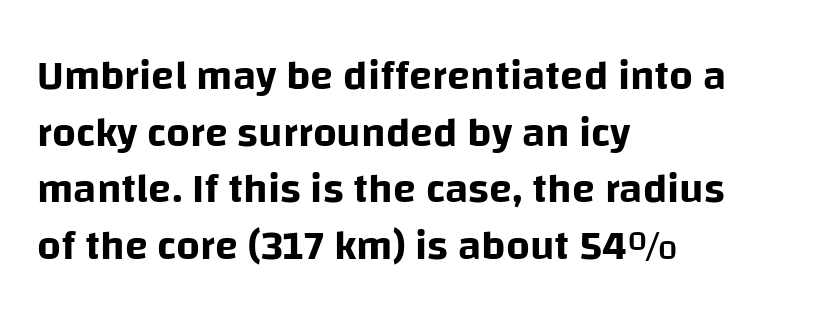
Q: Is the text italic (slanted)? A: No, it is upright.
Q: Is the typeface a serif or a sans-serif typeface? A: Sans-serif.
Q: Is the text underlined? A: No.
Q: How is the paragraph aligned? A: Left-aligned.
Q: Is the spacing between letters normal or unusually wide? A: Normal.
Q: Is the spacing between lines tight, normal or loose? A: Normal.
Q: Width (condensed, normal, or wide)? A: Normal.
Q: Stroke contrast? A: Low.
Q: x-height? A: Large.
Q: Monospaced? A: No.
